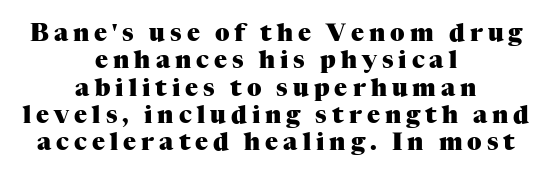
Q: Is the text bold? A: Yes.
Q: Is the text italic (slanted)? A: No, it is upright.
Q: Is the text underlined? A: No.
Q: How is the paragraph aligned? A: Centered.
Q: Is the spacing between letters normal or unusually wide? A: Unusually wide.
Q: Is the spacing between lines tight, normal or loose? A: Tight.
